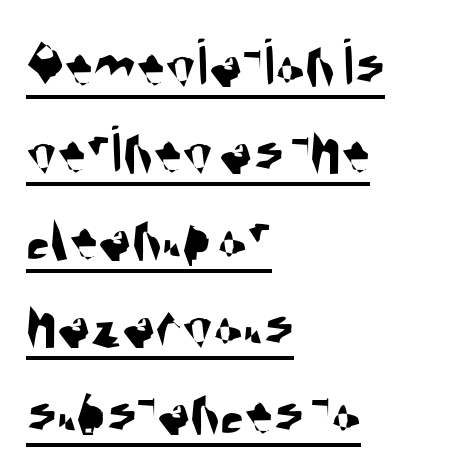
{"serif": "no", "width": "condensed", "stroke_contrast": "medium", "x_height": "large", "monospaced": "no", "underline": "yes", "align": "left", "line_spacing": "normal", "line_spacing_ratio": 1.26, "letter_spacing": "normal", "letter_spacing_em": 0.0, "glyph_px": 69}
